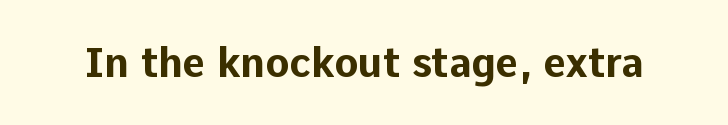
{"serif": "no", "italic": "no", "bold": "yes", "weight": "bold", "width": "normal", "stroke_contrast": "low", "x_height": "medium", "monospaced": "no", "underline": "no", "letter_spacing": "normal", "letter_spacing_em": 0.0, "glyph_px": 40}
